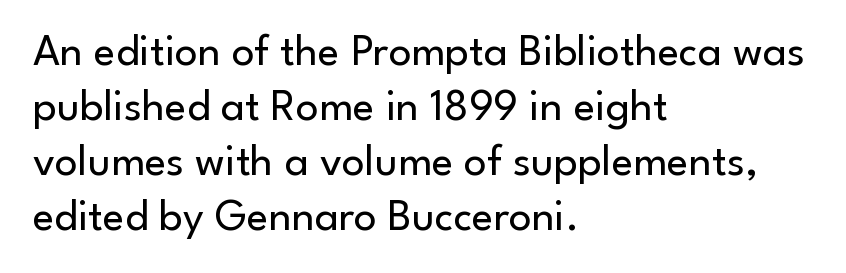
Q: Is the text bold? A: No.
Q: Is the text italic (slanted)? A: No, it is upright.
Q: Is the typeface a serif or a sans-serif typeface? A: Sans-serif.
Q: Is the text underlined? A: No.
Q: How is the paragraph aligned? A: Left-aligned.
Q: Is the spacing between letters normal or unusually wide? A: Normal.
Q: Width (condensed, normal, or wide)? A: Normal.
Q: Stroke contrast? A: Low.
Q: x-height? A: Small.
Q: Monospaced? A: No.
